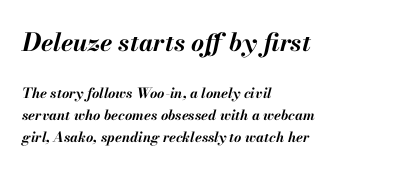
Q: Is the text bold? A: Yes.
Q: Is the text italic (slanted)? A: Yes, it leans right by about 13 degrees.
Q: Is the text underlined? A: No.
Q: How is the paragraph aligned? A: Left-aligned.
Q: Is the spacing between letters normal or unusually wide? A: Normal.
Q: Is the spacing between lines tight, normal or loose? A: Normal.
Q: Which block of text is set in a larger size, the first (top) or the second (bottom)? A: The first (top) one.
